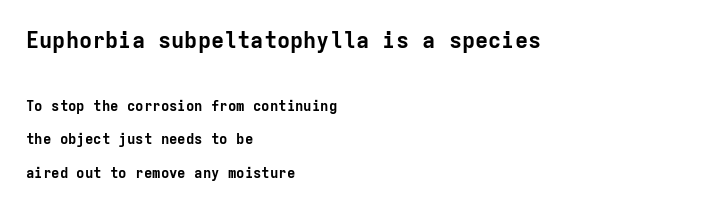
Q: Is the text bold? A: Yes.
Q: Is the text italic (slanted)? A: No, it is upright.
Q: Is the text underlined? A: No.
Q: How is the paragraph aligned? A: Left-aligned.
Q: Is the spacing between letters normal or unusually wide? A: Normal.
Q: Is the spacing between lines tight, normal or loose? A: Loose.
Q: Which block of text is set in a larger size, the first (top) or the second (bottom)? A: The first (top) one.
